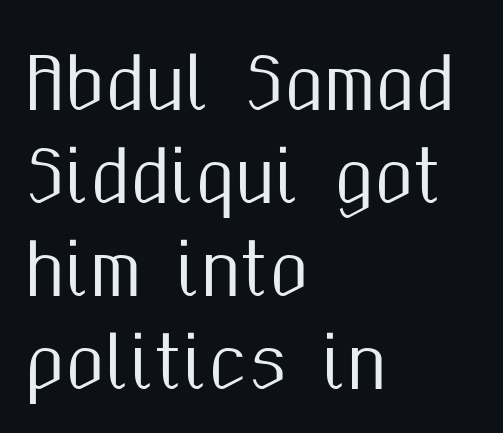
Do the characters align in a grid? No, the font is proportional. The zone under the glyphs is completely vacant. Inter-character spacing is left at the font's built-in metrics. Horizontal bands of white between lines are of average thickness. Each letter's strokes conclude bluntly, with no projecting serifs. The paragraph shown leans on its left margin.
